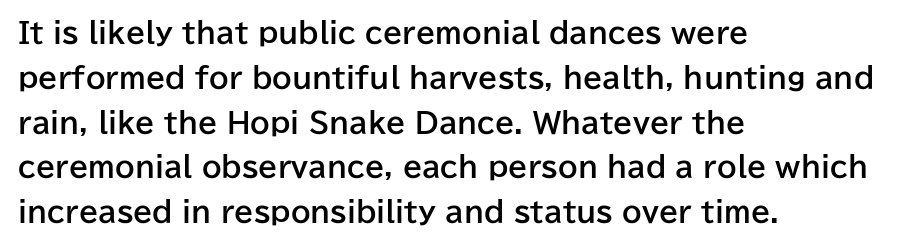
Rule under the text: the space is simply empty. Spacing verdict: proportional, widths tailored to each character. Posture: upright roman. Students, note that the glyphs here touch the page at normal intervals. Notice how the passage keeps a crisp vertical edge on the left only. Observe the absence of serifs on each vertical stroke in this sample.
